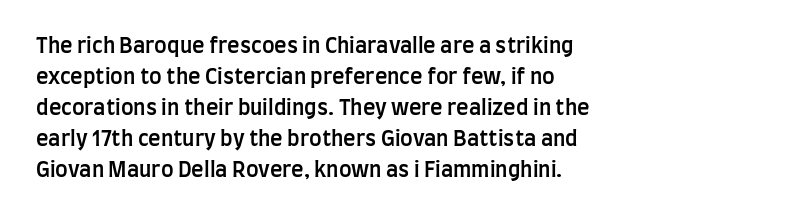
Q: Is the text bold? A: Semi-bold.
Q: Is the text italic (slanted)? A: No, it is upright.
Q: Is the text underlined? A: No.
Q: How is the paragraph aligned? A: Left-aligned.
Q: Is the spacing between letters normal or unusually wide? A: Normal.
Q: Is the spacing between lines tight, normal or loose? A: Normal.
